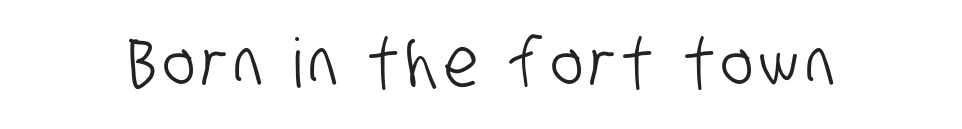
{"serif": "no", "width": "condensed", "stroke_contrast": "low", "x_height": "large", "monospaced": "no", "underline": "no", "glyph_px": 68}
